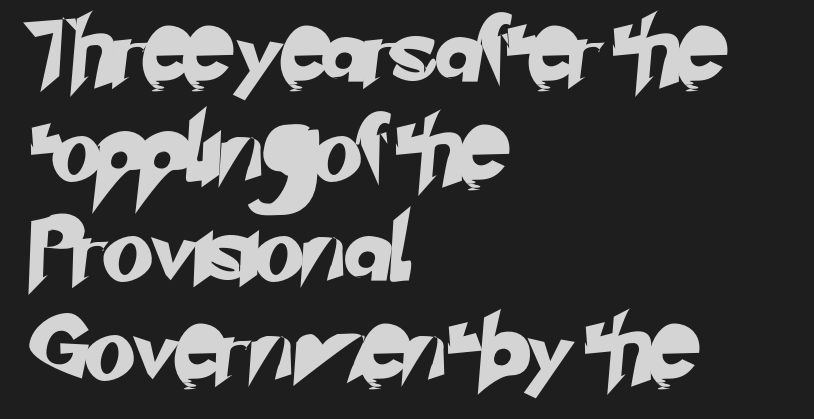
{"serif": "no", "width": "normal", "stroke_contrast": "low", "x_height": "small", "monospaced": "no", "underline": "no", "align": "left", "line_spacing": "normal", "line_spacing_ratio": 1.53, "letter_spacing": "normal", "letter_spacing_em": 0.0, "glyph_px": 65}
